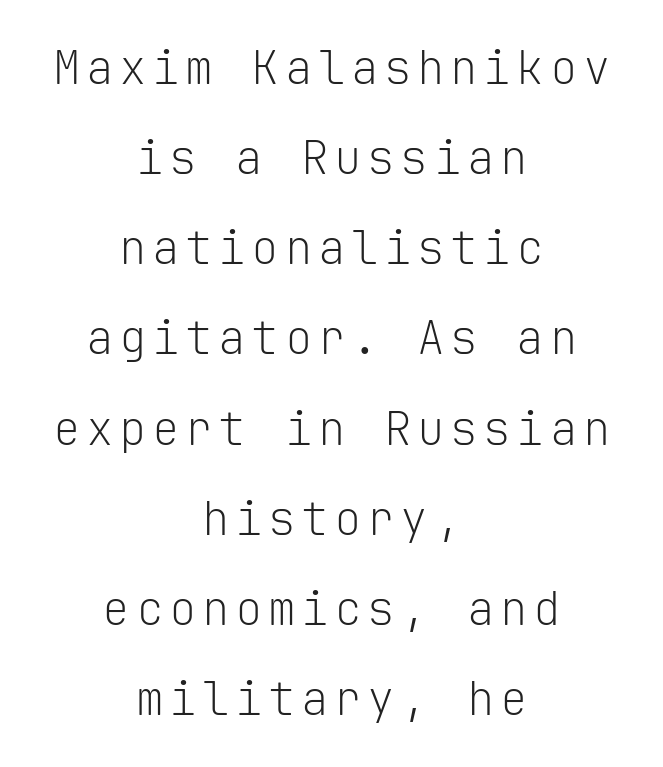
The image shows 46 px light sans-serif type, upright, monospaced; set centered, loose line spacing (1.96x), not underlined; low stroke contrast and a medium x-height.
